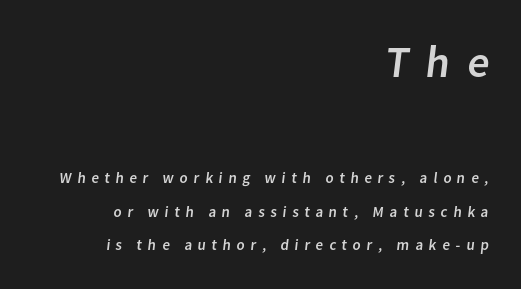
Q: Is the typeface a serif or a sans-serif typeface? A: Sans-serif.
Q: Is the text underlined? A: No.
Q: How is the paragraph aligned? A: Right-aligned.
Q: Is the spacing between letters normal or unusually wide? A: Unusually wide.
Q: Is the spacing between lines tight, normal or loose? A: Loose.
Q: Which block of text is set in a larger size, the first (top) or the second (bottom)? A: The first (top) one.
Q: Width (condensed, normal, or wide)? A: Normal.
Q: Stroke contrast? A: Low.
Q: x-height? A: Medium.
Q: Monospaced? A: No.
